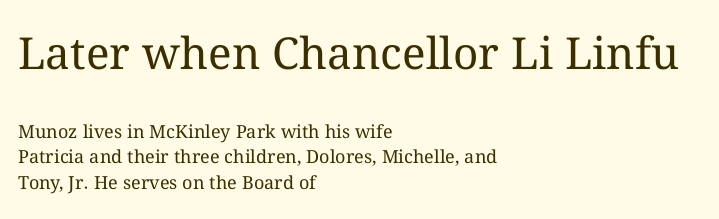
Q: Is the text bold? A: No.
Q: Is the text italic (slanted)? A: No, it is upright.
Q: Is the text underlined? A: No.
Q: How is the paragraph aligned? A: Left-aligned.
Q: Is the spacing between letters normal or unusually wide? A: Normal.
Q: Is the spacing between lines tight, normal or loose? A: Normal.
Q: Which block of text is set in a larger size, the first (top) or the second (bottom)? A: The first (top) one.
Q: Width (condensed, normal, or wide)? A: Normal.
Q: Stroke contrast? A: Medium.
Q: x-height? A: Medium.
Q: Monospaced? A: No.
